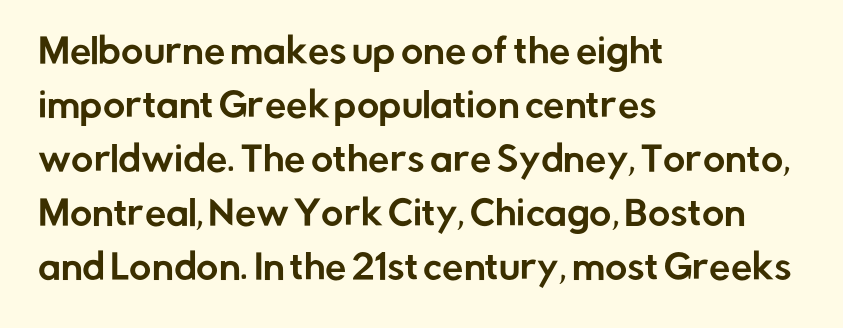
{"serif": "no", "italic": "no", "width": "normal", "stroke_contrast": "low", "x_height": "medium", "monospaced": "no", "underline": "no", "align": "left", "line_spacing": "normal", "line_spacing_ratio": 1.59, "letter_spacing": "normal", "letter_spacing_em": 0.0, "glyph_px": 34}
